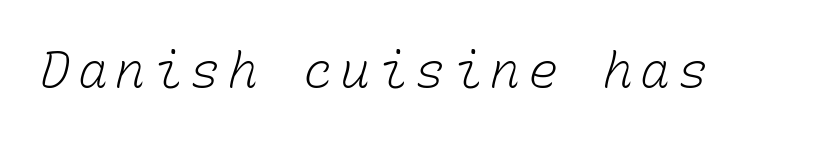
Q: Is the text bold? A: No.
Q: Is the text underlined? A: No.
Q: Width (condensed, normal, or wide)? A: Normal.
Q: Stroke contrast? A: Low.
Q: x-height? A: Medium.
Q: Monospaced? A: Yes.
